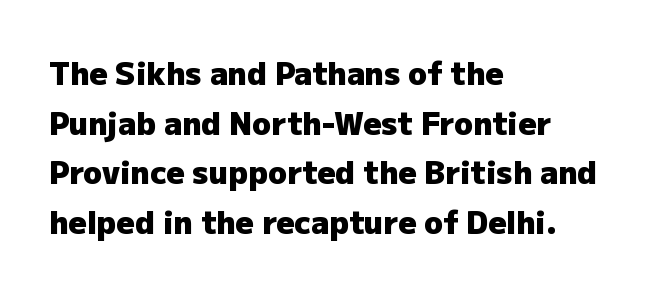
Think of a printed novel: that variable character pitch is what you see here. The passage shown stacks its lines at a standard gap. A sans-serif font was chosen for this passage. Line starts are locked; line ends wander.
